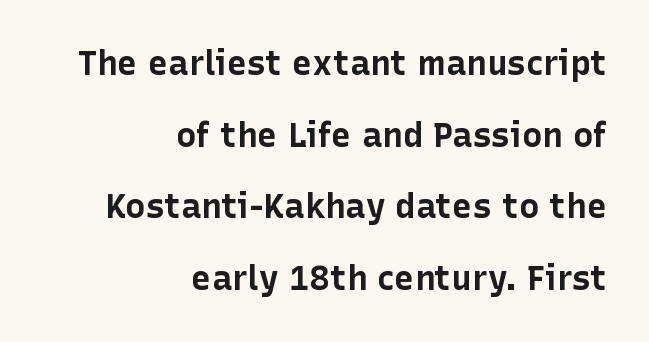
The specimen omits any rule beneath the text block's lines. Honestly, the rows look like they've been pulled way apart. Proportional: the letters do not fall into vertical columns. A full-strength bold gives these letters their thick strokes. Where is the straight margin? On the right.
